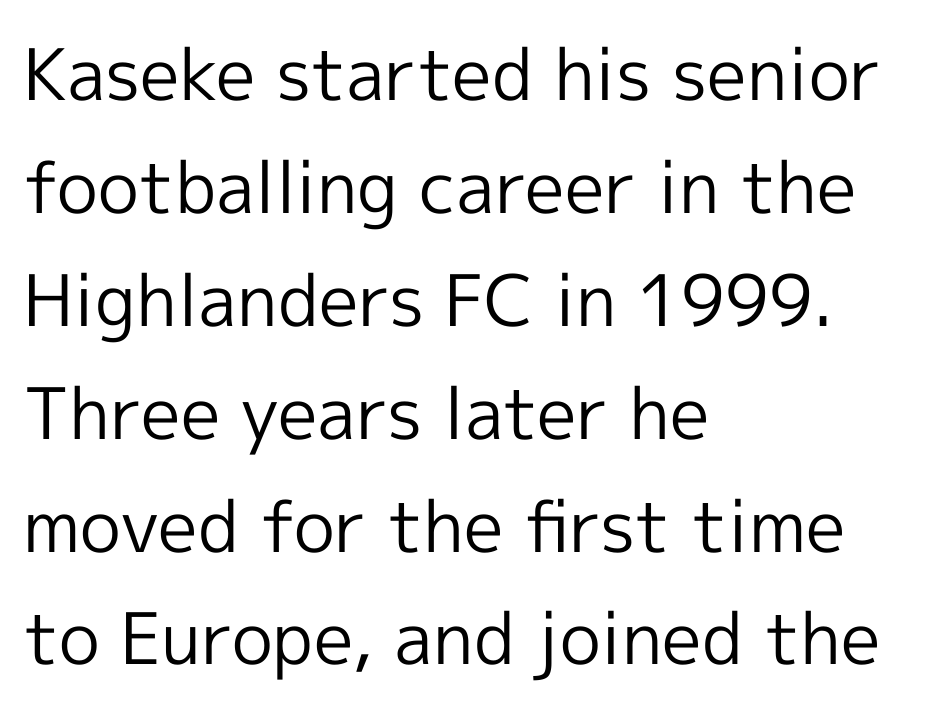
{"serif": "no", "italic": "no", "bold": "no", "weight": "regular", "width": "normal", "x_height": "medium", "monospaced": "no", "underline": "no", "align": "left", "line_spacing": "normal", "line_spacing_ratio": 1.59, "letter_spacing": "normal", "letter_spacing_em": 0.0, "glyph_px": 71}
